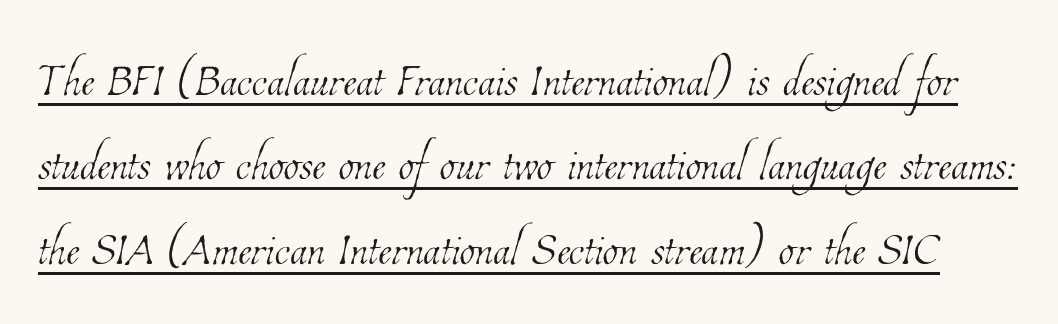
The image shows 63 px thin, condensed type; set normal line spacing (1.34x), normal letter spacing, underlined; low stroke contrast and a medium x-height.
